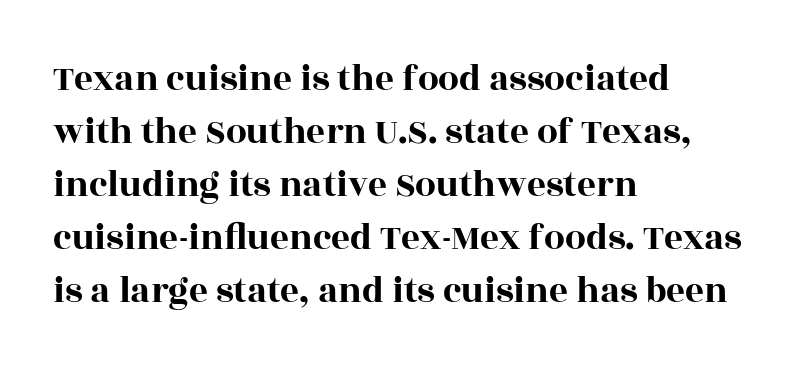
{"serif": "yes", "italic": "no", "width": "wide", "x_height": "large", "monospaced": "no", "underline": "no", "align": "left", "line_spacing": "normal", "line_spacing_ratio": 1.43, "letter_spacing": "normal", "letter_spacing_em": 0.0, "glyph_px": 37}
